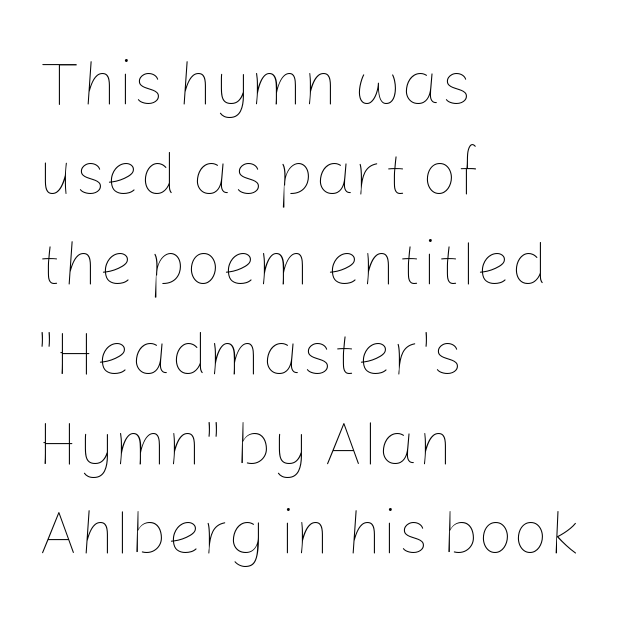
{"italic": "no", "bold": "no", "weight": "thin", "width": "normal", "stroke_contrast": "low", "x_height": "medium", "monospaced": "no", "underline": "no", "align": "left", "line_spacing": "normal", "line_spacing_ratio": 1.45, "letter_spacing": "normal", "letter_spacing_em": 0.0, "glyph_px": 62}
